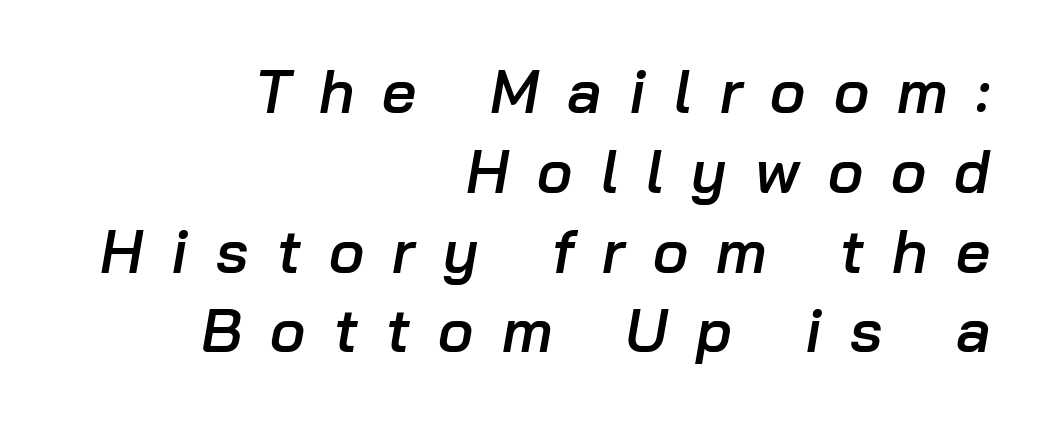
Q: Is the text bold? A: Semi-bold.
Q: Is the text italic (slanted)? A: Yes, it leans right by about 10 degrees.
Q: Is the text underlined? A: No.
Q: How is the paragraph aligned? A: Right-aligned.
Q: Is the spacing between letters normal or unusually wide? A: Unusually wide.
Q: Is the spacing between lines tight, normal or loose? A: Normal.
Q: Width (condensed, normal, or wide)? A: Normal.
Q: Stroke contrast? A: Low.
Q: x-height? A: Medium.
Q: Monospaced? A: No.
